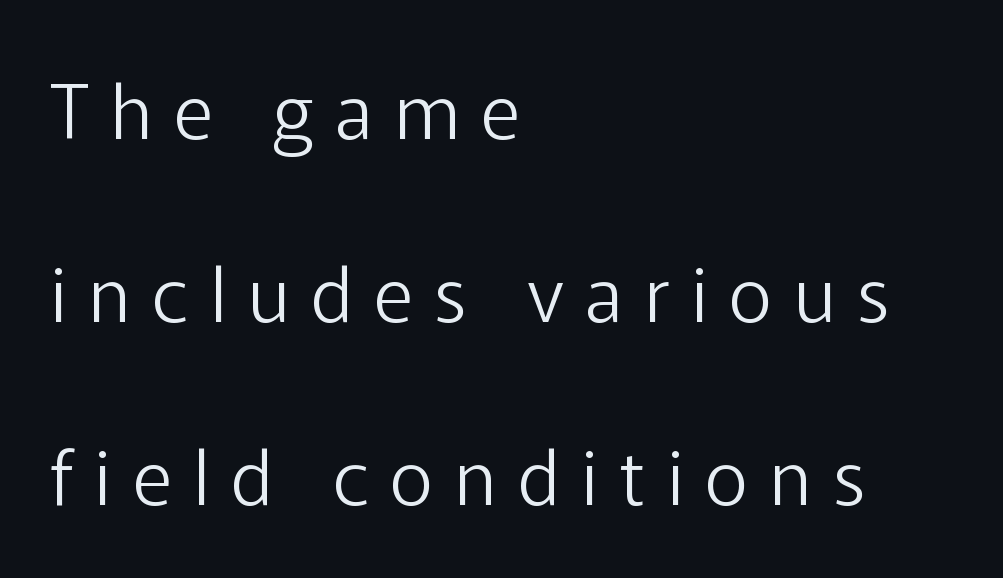
The leading is generous, giving the passage an open texture. This sample uses an upright cut, with every glyph sitting square on the baseline. Counters stay open thanks to moderate or lighter strokes. Does the copy run flush right? No — it runs flush left.
